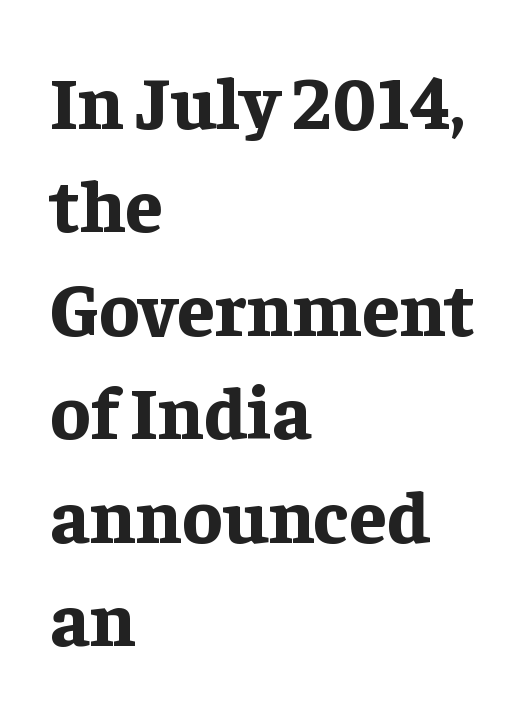
Q: Is the text bold? A: Yes.
Q: Is the text italic (slanted)? A: No, it is upright.
Q: Is the typeface a serif or a sans-serif typeface? A: Serif.
Q: Is the text underlined? A: No.
Q: How is the paragraph aligned? A: Left-aligned.
Q: Is the spacing between letters normal or unusually wide? A: Normal.
Q: Is the spacing between lines tight, normal or loose? A: Normal.
Q: Width (condensed, normal, or wide)? A: Normal.
Q: Stroke contrast? A: Low.
Q: x-height? A: Medium.
Q: Monospaced? A: No.
